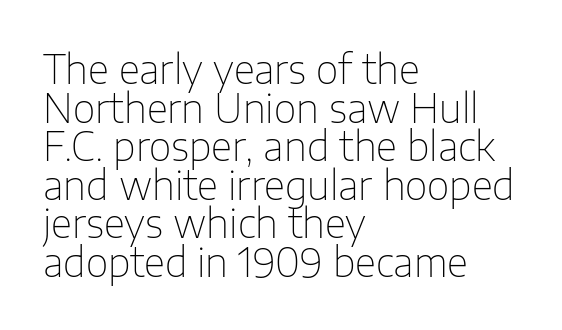
The image shows 39 px thin sans-serif type, upright; set left-aligned, tight line spacing (0.99x), normal letter spacing, not underlined; low stroke contrast and a medium x-height.
